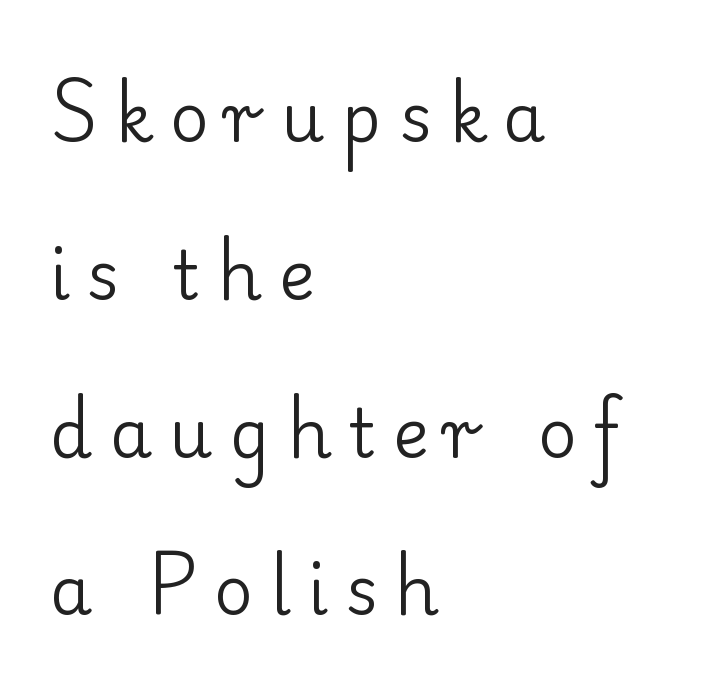
{"serif": "yes", "italic": "no", "bold": "no", "weight": "regular", "width": "normal", "stroke_contrast": "low", "x_height": "small", "monospaced": "no", "underline": "no", "align": "left", "line_spacing": "loose", "line_spacing_ratio": 2.32, "letter_spacing": "wide", "letter_spacing_em": 0.25, "glyph_px": 68}
